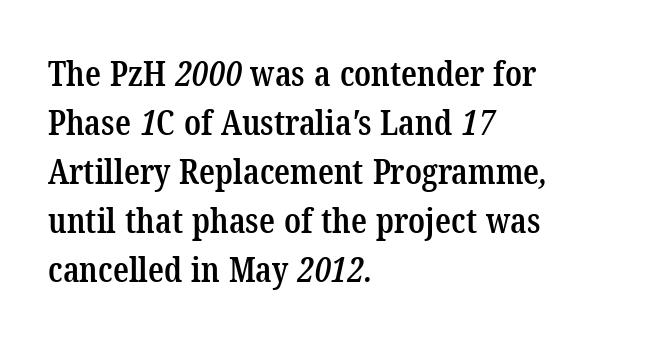
Q: Is the text bold? A: Semi-bold.
Q: Is the typeface a serif or a sans-serif typeface? A: Serif.
Q: Is the text underlined? A: No.
Q: How is the paragraph aligned? A: Left-aligned.
Q: Is the spacing between letters normal or unusually wide? A: Normal.
Q: Is the spacing between lines tight, normal or loose? A: Normal.
Q: Width (condensed, normal, or wide)? A: Condensed.
Q: Stroke contrast? A: Low.
Q: x-height? A: Medium.
Q: Monospaced? A: No.
